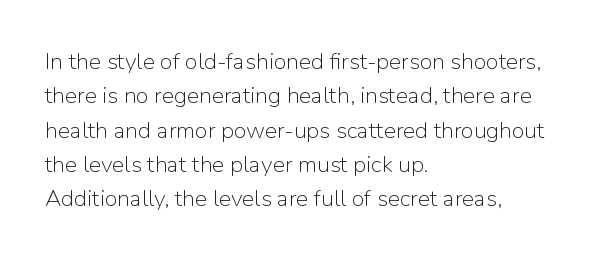
Q: Is the text bold? A: No.
Q: Is the text italic (slanted)? A: No, it is upright.
Q: Is the text underlined? A: No.
Q: How is the paragraph aligned? A: Left-aligned.
Q: Is the spacing between letters normal or unusually wide? A: Normal.
Q: Is the spacing between lines tight, normal or loose? A: Normal.
